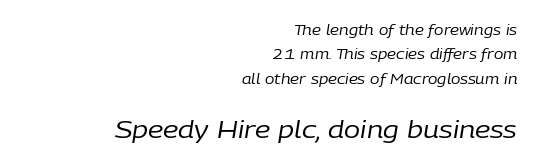
The horizontal fit of the characters is conventional and even. Slanted lettering throughout. Caption: multi-line text, flush right, ragged left. Nobody drew a line under any word here. The lower block of text is set noticeably larger than the block above it.
